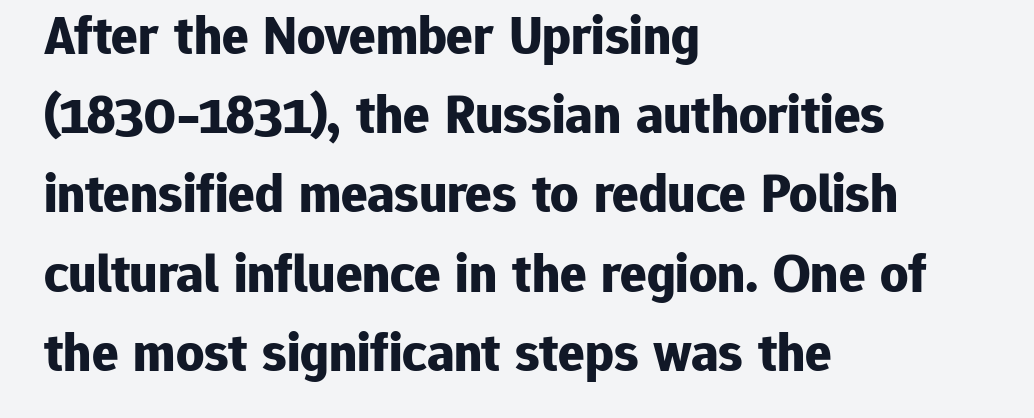
Summary of weight: heavy, a full bold. Honestly, the letter spacing is just normal — you wouldn't notice it. Has an underline been added? It has not. Casual observation: everything's shoved over to the left. A typesetter would call this proportional, since set widths differ per character.
